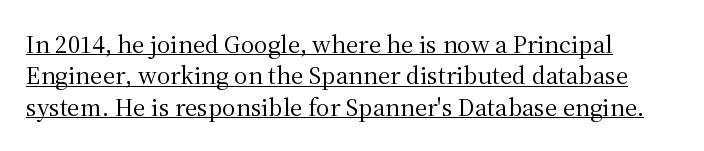
The image shows 26 px text type, upright; set left-aligned, line spacing 1.21x, normal letter spacing, underlined.
